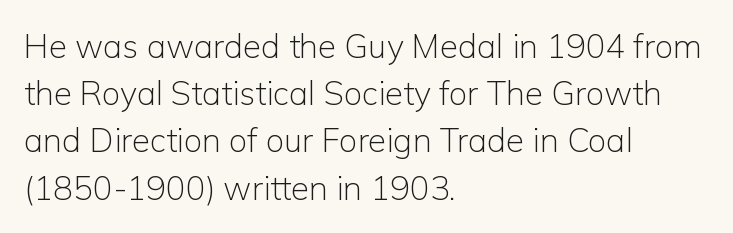
{"serif": "no", "italic": "no", "bold": "no", "weight": "light", "width": "normal", "stroke_contrast": "low", "x_height": "medium", "monospaced": "no", "underline": "no", "align": "left", "line_spacing": "normal", "line_spacing_ratio": 1.43, "letter_spacing": "normal", "letter_spacing_em": 0.0, "glyph_px": 33}
